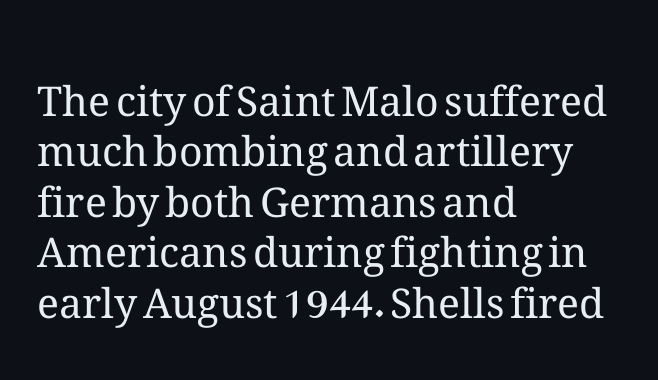
The image shows 41 px regular-weight type, upright; set left-aligned, line spacing 1.23x, normal letter spacing, not underlined; medium stroke contrast and a medium x-height.
